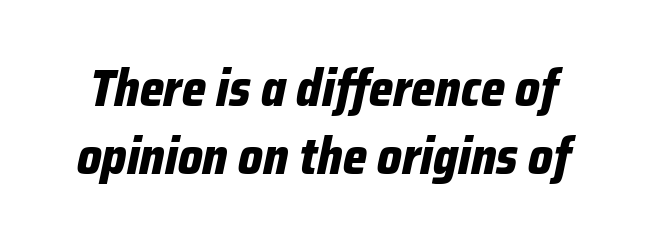
This sample has the flowing, uneven cadence of proportional lettering. The letters sit at their default tracking, neither squeezed nor spread. Normally led — the rows are evenly, conventionally spaced. The letters are slanted; this is an italic face.
